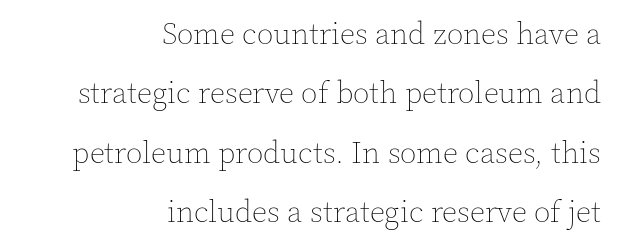
Q: Is the text bold? A: No.
Q: Is the text italic (slanted)? A: No, it is upright.
Q: Is the text underlined? A: No.
Q: How is the paragraph aligned? A: Right-aligned.
Q: Is the spacing between letters normal or unusually wide? A: Normal.
Q: Is the spacing between lines tight, normal or loose? A: Loose.
Q: Width (condensed, normal, or wide)? A: Normal.
Q: x-height? A: Medium.
Q: Monospaced? A: No.
